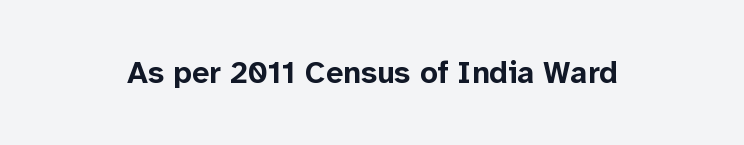
Q: Is the text bold? A: Yes.
Q: Is the text italic (slanted)? A: No, it is upright.
Q: Is the typeface a serif or a sans-serif typeface? A: Sans-serif.
Q: Is the text underlined? A: No.
Q: Is the spacing between letters normal or unusually wide? A: Normal.
Q: Width (condensed, normal, or wide)? A: Normal.
Q: Stroke contrast? A: Low.
Q: x-height? A: Medium.
Q: Monospaced? A: No.
